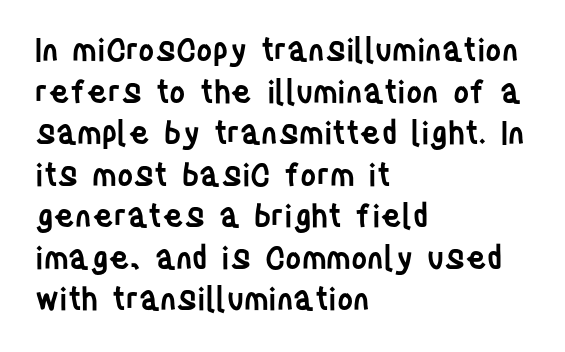
{"serif": "no", "italic": "no", "bold": "semi", "weight": "semibold", "width": "condensed", "stroke_contrast": "low", "x_height": "large", "monospaced": "no", "underline": "no", "align": "left", "line_spacing": "normal", "line_spacing_ratio": 1.34, "letter_spacing": "normal", "letter_spacing_em": 0.0, "glyph_px": 31}
